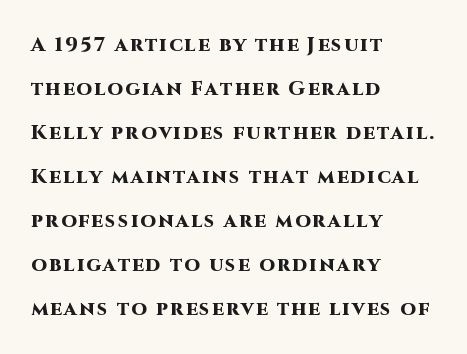
Q: Is the text bold? A: Yes.
Q: Is the text italic (slanted)? A: No, it is upright.
Q: Is the text underlined? A: No.
Q: How is the paragraph aligned? A: Left-aligned.
Q: Is the spacing between lines tight, normal or loose? A: Loose.
